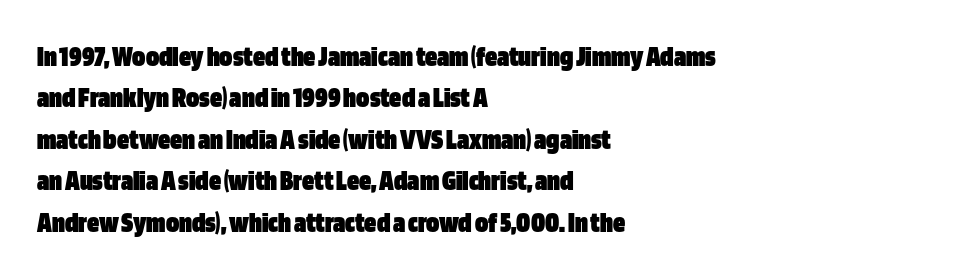
{"serif": "no", "italic": "no", "bold": "yes", "weight": "heavy", "width": "condensed", "stroke_contrast": "low", "x_height": "large", "monospaced": "no", "underline": "no", "align": "left", "line_spacing": "normal", "line_spacing_ratio": 1.38, "letter_spacing": "normal", "letter_spacing_em": 0.0, "glyph_px": 30}
